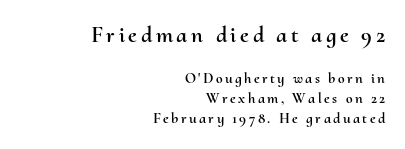
If you squint, the top block still reads clearly — it's the larger of the two. Rendered with straight, roman letterforms. This rendering uses right alignment, leaving the left contour irregular. Students, observe: this is what conventionally led text looks like. Each row of text sits above clean, open space.
